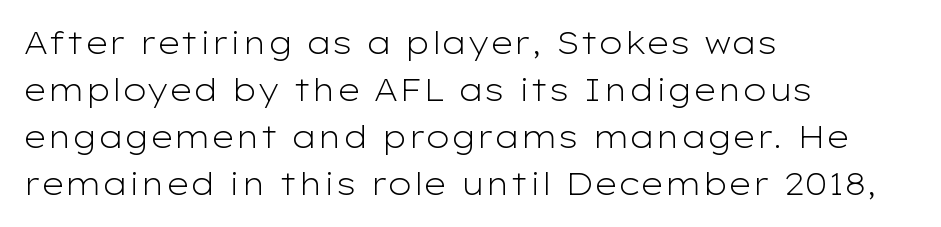
The image shows 31 px light, wide sans-serif type, upright; set left-aligned, normal line spacing (1.52x), normal letter spacing, not underlined; low stroke contrast and a medium x-height.
